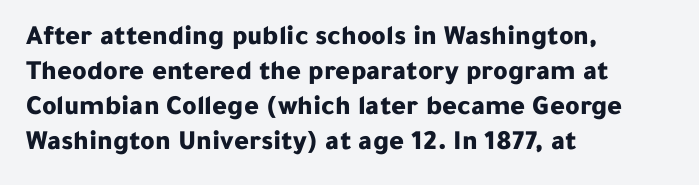
The image shows 28 px bold sans-serif type, upright; set left-aligned, normal line spacing (1.25x), normal letter spacing, not underlined; low stroke contrast and a medium x-height.
